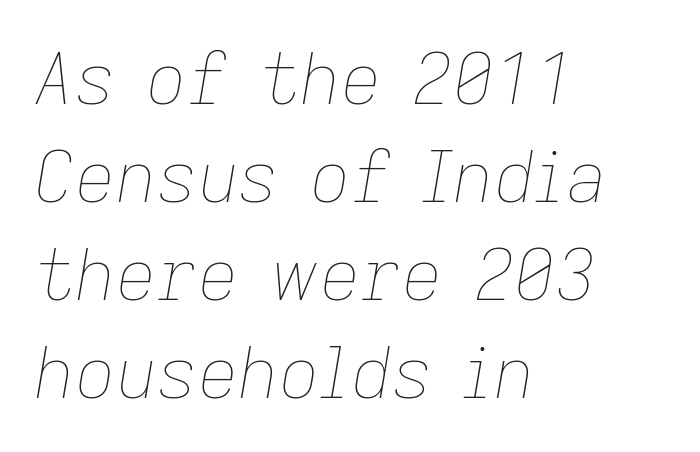
The image shows 71 px thin type, italic (leaning right); set left-aligned, normal line spacing (1.38x), normal letter spacing, not underlined; low stroke contrast and a medium x-height.
